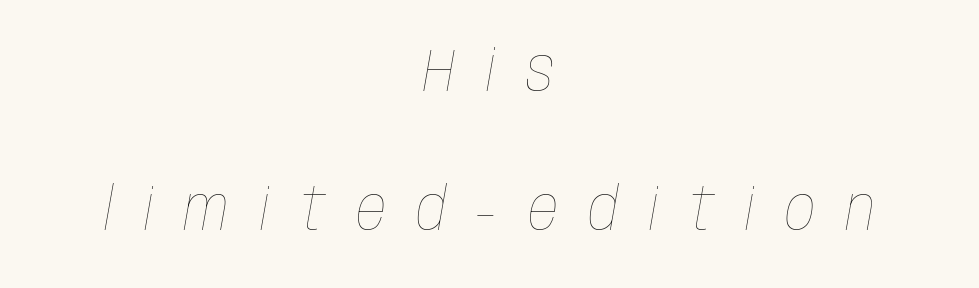
{"italic": "yes", "lean": "right", "slant_degrees": 10, "bold": "no", "weight": "thin", "width": "condensed", "stroke_contrast": "low", "x_height": "large", "monospaced": "no", "underline": "no", "align": "center", "line_spacing": "loose", "line_spacing_ratio": 2.31, "letter_spacing": "wide", "letter_spacing_em": 0.5, "glyph_px": 60}
